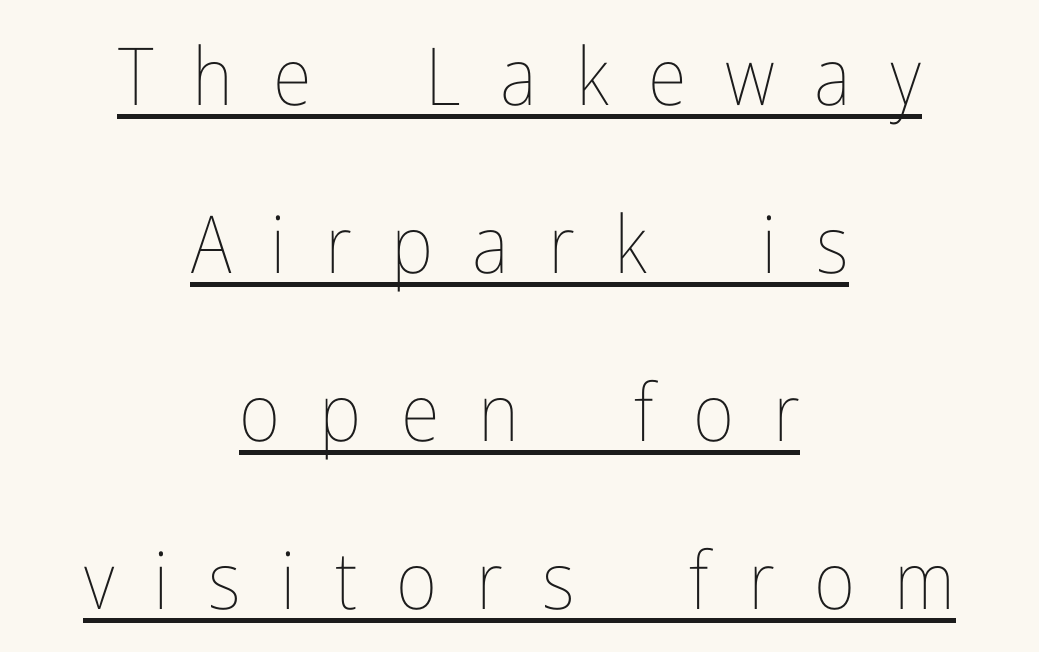
Q: Is the text bold? A: No.
Q: Is the text italic (slanted)? A: No, it is upright.
Q: Is the text underlined? A: Yes.
Q: How is the paragraph aligned? A: Centered.
Q: Is the spacing between letters normal or unusually wide? A: Unusually wide.
Q: Is the spacing between lines tight, normal or loose? A: Loose.
Q: Width (condensed, normal, or wide)? A: Condensed.
Q: Stroke contrast? A: Low.
Q: x-height? A: Medium.
Q: Monospaced? A: No.
